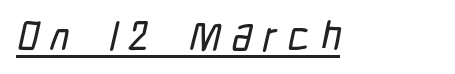
{"serif": "no", "width": "condensed", "stroke_contrast": "low", "x_height": "medium", "monospaced": "no", "underline": "yes", "letter_spacing": "wide", "letter_spacing_em": 0.27, "glyph_px": 41}
